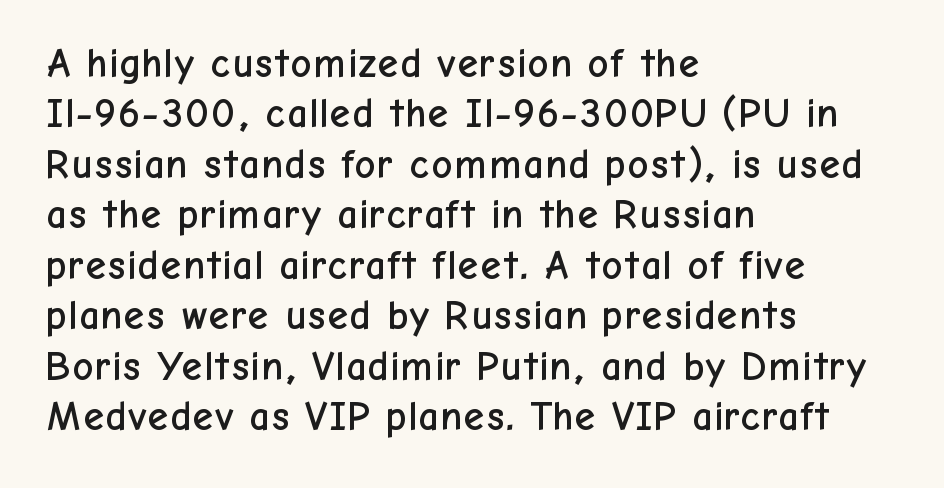
Q: Is the text italic (slanted)? A: No, it is upright.
Q: Is the typeface a serif or a sans-serif typeface? A: Sans-serif.
Q: Is the text underlined? A: No.
Q: How is the paragraph aligned? A: Left-aligned.
Q: Is the spacing between letters normal or unusually wide? A: Normal.
Q: Width (condensed, normal, or wide)? A: Normal.
Q: Stroke contrast? A: Low.
Q: x-height? A: Medium.
Q: Monospaced? A: No.
